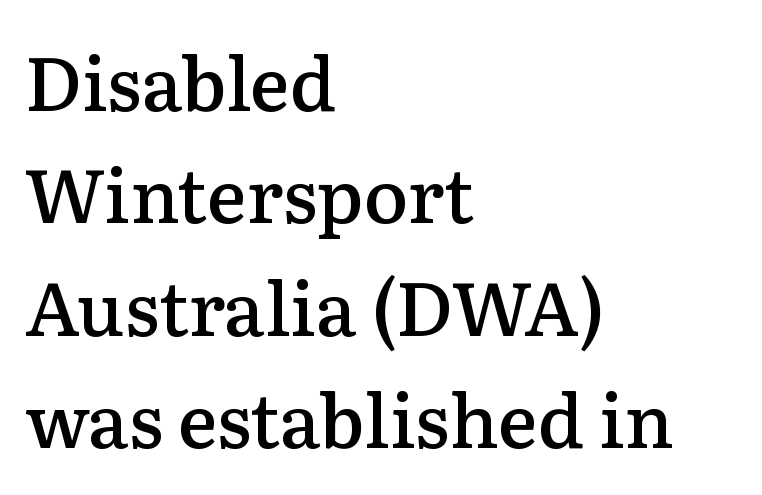
Q: Is the text bold? A: Semi-bold.
Q: Is the text italic (slanted)? A: No, it is upright.
Q: Is the typeface a serif or a sans-serif typeface? A: Serif.
Q: Is the text underlined? A: No.
Q: How is the paragraph aligned? A: Left-aligned.
Q: Is the spacing between letters normal or unusually wide? A: Normal.
Q: Is the spacing between lines tight, normal or loose? A: Normal.
Q: Width (condensed, normal, or wide)? A: Normal.
Q: Stroke contrast? A: Medium.
Q: x-height? A: Medium.
Q: Monospaced? A: No.
